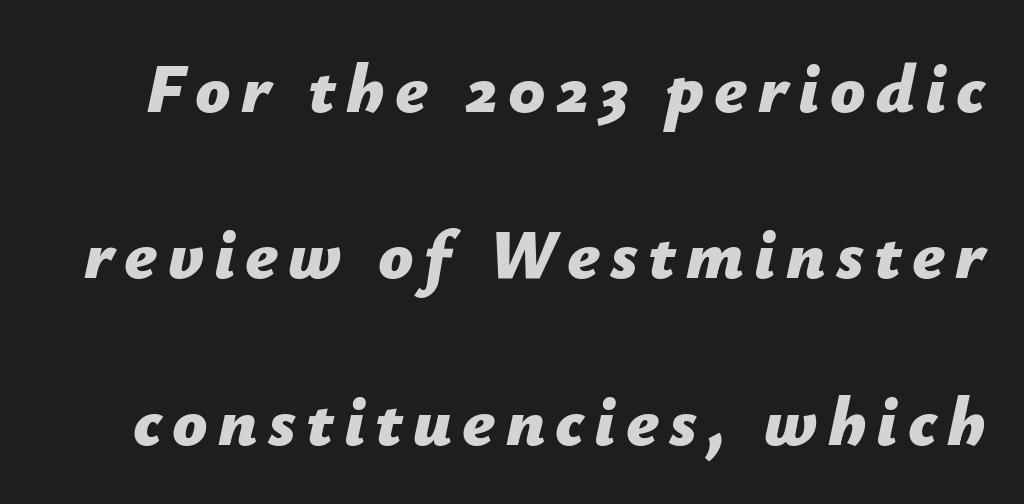
{"italic": "yes", "lean": "right", "slant_degrees": 12, "bold": "yes", "weight": "bold", "width": "normal", "stroke_contrast": "low", "x_height": "medium", "monospaced": "no", "underline": "no", "line_spacing": "loose", "line_spacing_ratio": 2.41, "glyph_px": 69}
